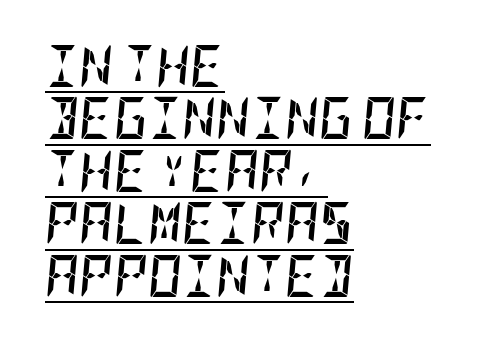
The image shows 42 px semibold, condensed type, italic (leaning right); set left-aligned, normal line spacing (1.25x), normal letter spacing, underlined; low stroke contrast and a large x-height.
